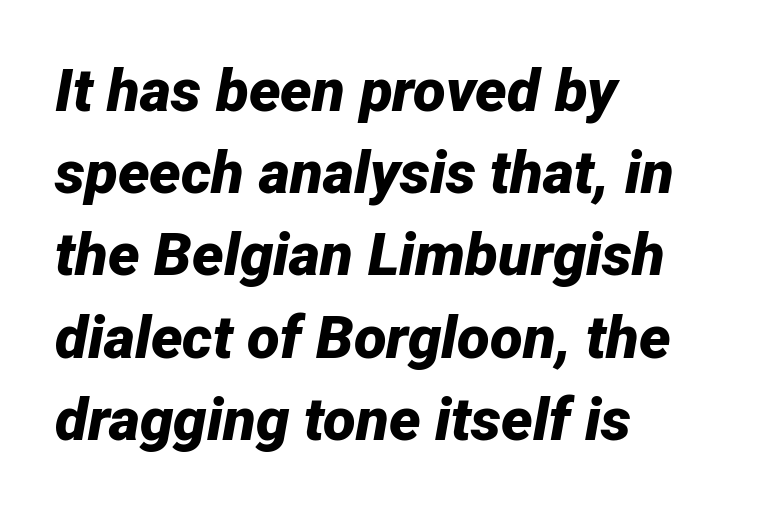
The image shows 60 px bold type, italic (leaning right); set left-aligned, normal line spacing (1.37x), normal letter spacing, not underlined; low stroke contrast and a medium x-height.
